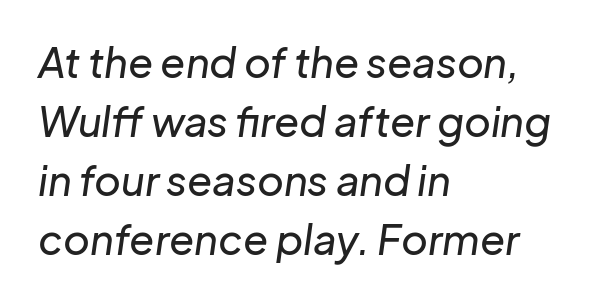
{"italic": "yes", "lean": "right", "slant_degrees": 8, "width": "normal", "stroke_contrast": "low", "x_height": "medium", "monospaced": "no", "underline": "no", "align": "left", "line_spacing": "normal", "line_spacing_ratio": 1.44, "letter_spacing": "normal", "letter_spacing_em": 0.0, "glyph_px": 41}
